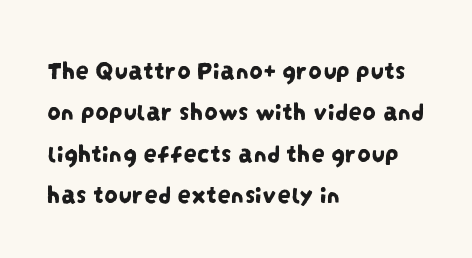
Q: Is the text underlined? A: No.
Q: How is the paragraph aligned? A: Left-aligned.
Q: Is the spacing between letters normal or unusually wide? A: Normal.
Q: Is the spacing between lines tight, normal or loose? A: Normal.
